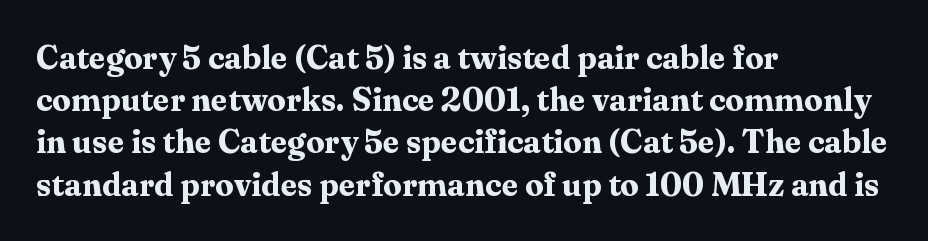
{"serif": "yes", "italic": "no", "bold": "yes", "weight": "bold", "width": "normal", "stroke_contrast": "medium", "x_height": "medium", "monospaced": "no", "underline": "no", "align": "left", "line_spacing": "normal", "line_spacing_ratio": 1.28, "letter_spacing": "normal", "letter_spacing_em": 0.0, "glyph_px": 33}
